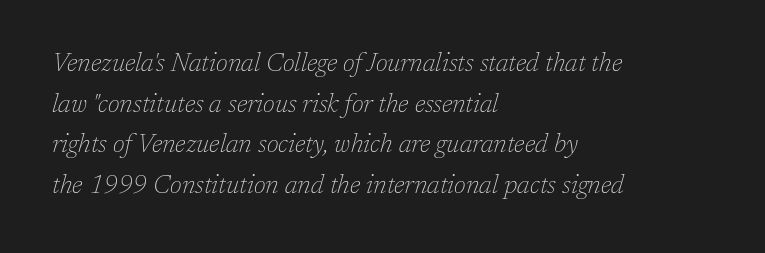
Q: Is the text bold? A: No.
Q: Is the text italic (slanted)? A: Yes, it leans right by about 17 degrees.
Q: Is the text underlined? A: No.
Q: How is the paragraph aligned? A: Left-aligned.
Q: Is the spacing between letters normal or unusually wide? A: Normal.
Q: Is the spacing between lines tight, normal or loose? A: Normal.
